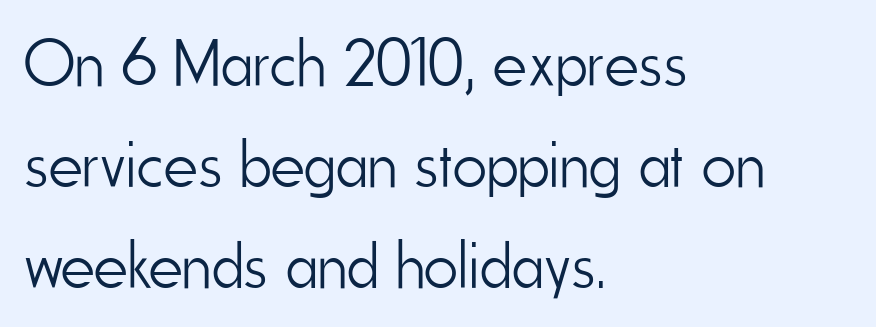
Q: Is the text bold? A: No.
Q: Is the text italic (slanted)? A: No, it is upright.
Q: Is the typeface a serif or a sans-serif typeface? A: Sans-serif.
Q: Is the text underlined? A: No.
Q: How is the paragraph aligned? A: Left-aligned.
Q: Is the spacing between letters normal or unusually wide? A: Normal.
Q: Is the spacing between lines tight, normal or loose? A: Normal.
Q: Width (condensed, normal, or wide)? A: Condensed.
Q: Stroke contrast? A: Low.
Q: x-height? A: Small.
Q: Monospaced? A: No.
